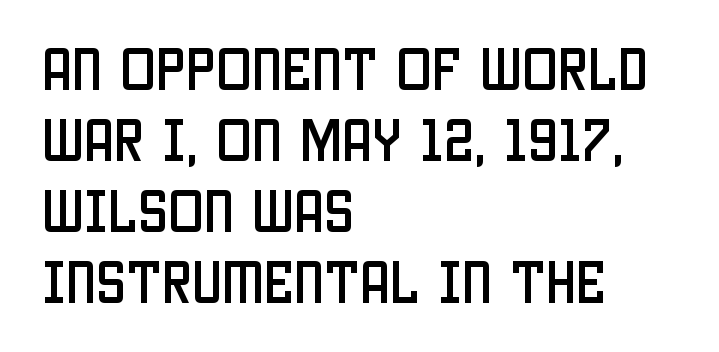
The image shows 48 px condensed sans-serif type, upright; set left-aligned, normal line spacing (1.48x), normal letter spacing, not underlined; low stroke contrast and a large x-height.
